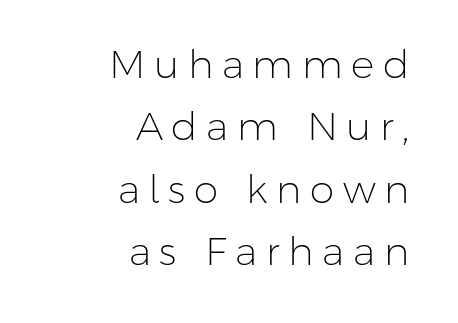
The letters stand straight up with perfectly vertical stems. The passage shown is typed in a proportional face where columns would drift. A bare baseline throughout the passage. Weight: not bold — regular or lighter.
